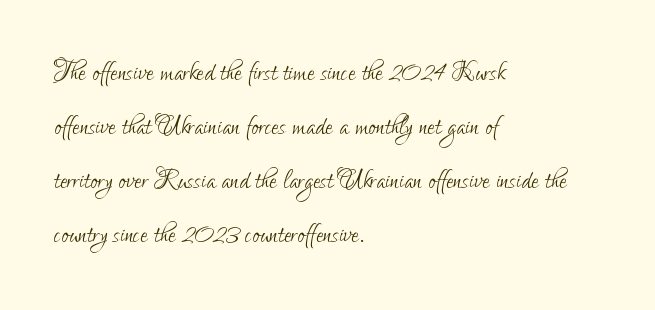
What stands out about the letter spacing? Nothing — it is the standard amount. Quick note: interline space is typical. The rendering uses natural spacing where letterforms have individual widths. Stems here are at most as thick as an everyday book face. Does the type have serifs? No, each stem ends abruptly.
